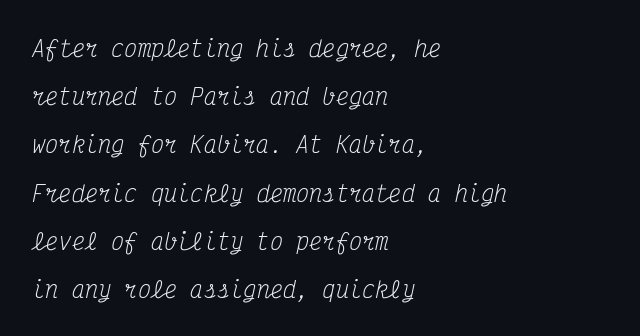
Casual observation: everything's shoved over to the left. Characters follow at the spacing the type designer built in. Beneath every word, the page is bare. The passage shown leans; its letterforms are oblique. Summary of vertical rhythm: relaxed, with wide interline spacing. Stems and bowls with no extra thickness — not bold.
